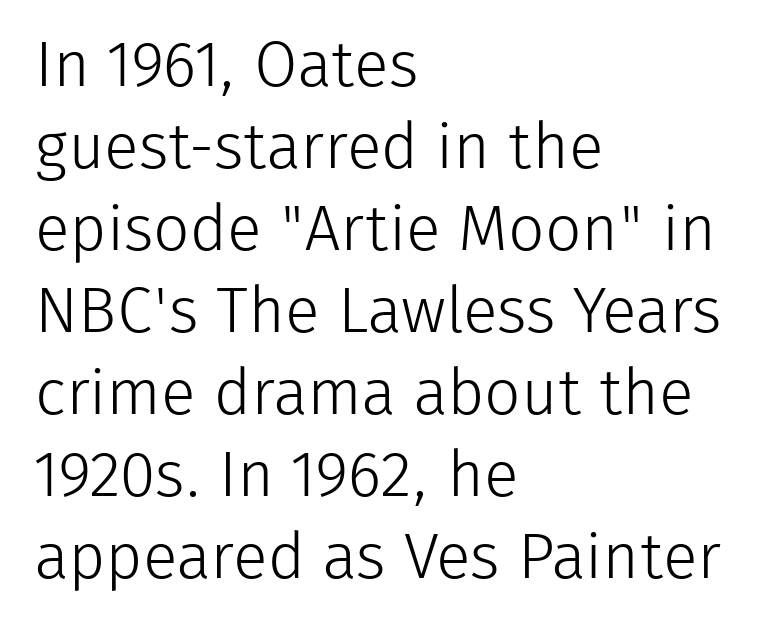
{"serif": "no", "italic": "no", "bold": "no", "weight": "light", "width": "normal", "stroke_contrast": "low", "x_height": "medium", "monospaced": "no", "underline": "no", "align": "left", "line_spacing": "normal", "line_spacing_ratio": 1.28, "letter_spacing": "normal", "letter_spacing_em": 0.0, "glyph_px": 64}
